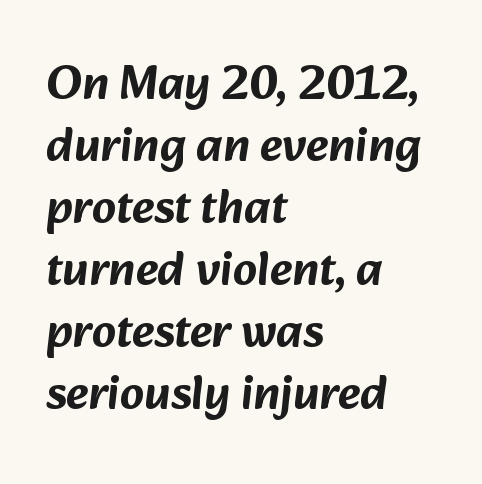
The image shows 48 px sans-serif type; set left-aligned, normal line spacing (1.29x), normal letter spacing, not underlined; low stroke contrast and a medium x-height.
